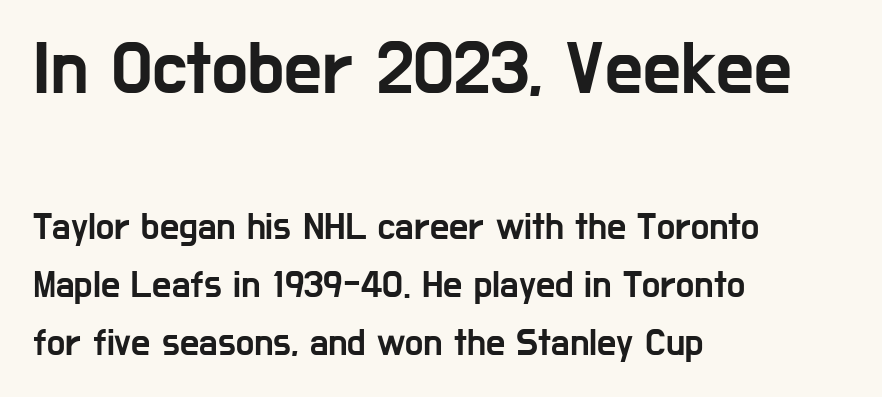
{"serif": "no", "italic": "no", "width": "condensed", "stroke_contrast": "low", "x_height": "medium", "monospaced": "no", "underline": "no", "align": "left", "line_spacing": "normal", "line_spacing_ratio": 1.53, "letter_spacing": "normal", "letter_spacing_em": 0.0, "larger_block": "first", "size_ratio": 1.97, "glyph_px": 75}
